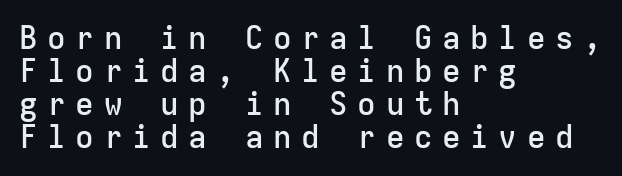
Q: Is the text bold? A: Semi-bold.
Q: Is the text italic (slanted)? A: No, it is upright.
Q: Is the typeface a serif or a sans-serif typeface? A: Sans-serif.
Q: Is the text underlined? A: No.
Q: How is the paragraph aligned? A: Left-aligned.
Q: Is the spacing between letters normal or unusually wide? A: Unusually wide.
Q: Is the spacing between lines tight, normal or loose? A: Tight.
Q: Width (condensed, normal, or wide)? A: Normal.
Q: Stroke contrast? A: Low.
Q: x-height? A: Medium.
Q: Monospaced? A: Yes.
